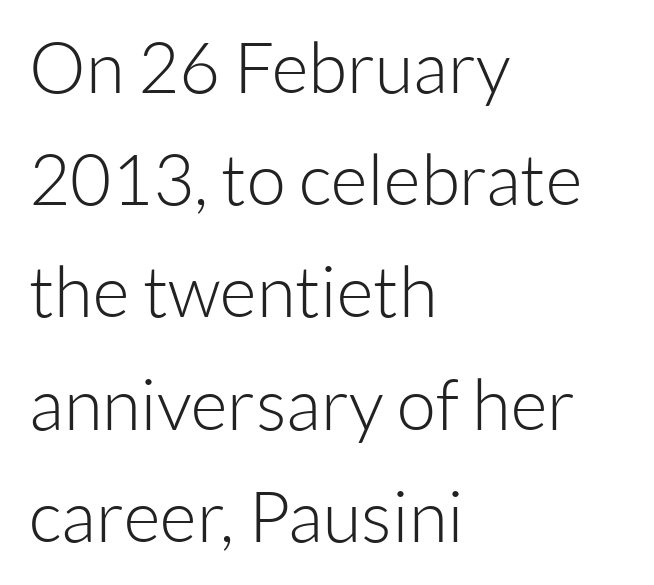
The image shows 71 px light sans-serif type, upright; set left-aligned, normal line spacing (1.58x), normal letter spacing, not underlined; low stroke contrast and a medium x-height.
